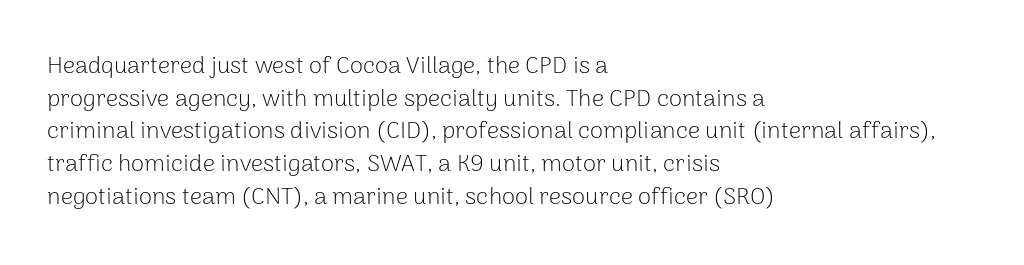
Plain, unruled lines of type. Ordinary non-slanted type is in use. Does extra space separate the letters? No, they use regular spacing. This is not heavy type; no bold has been used. These lines sit exactly where default settings would place them. Reading down the block, your eye returns to a fixed left position each line.
